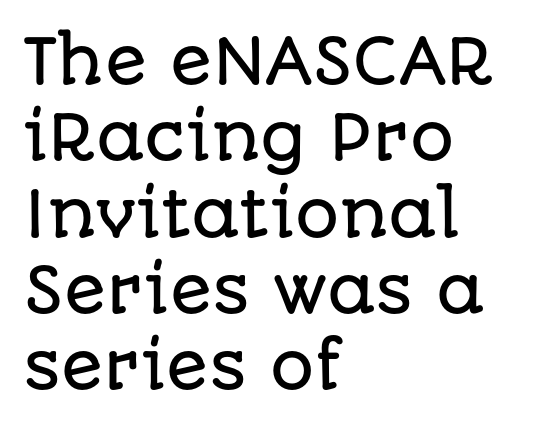
{"serif": "no", "italic": "no", "width": "normal", "stroke_contrast": "low", "x_height": "large", "monospaced": "no", "underline": "no", "align": "left", "line_spacing_ratio": 1.23, "letter_spacing": "normal", "letter_spacing_em": 0.0, "glyph_px": 62}
